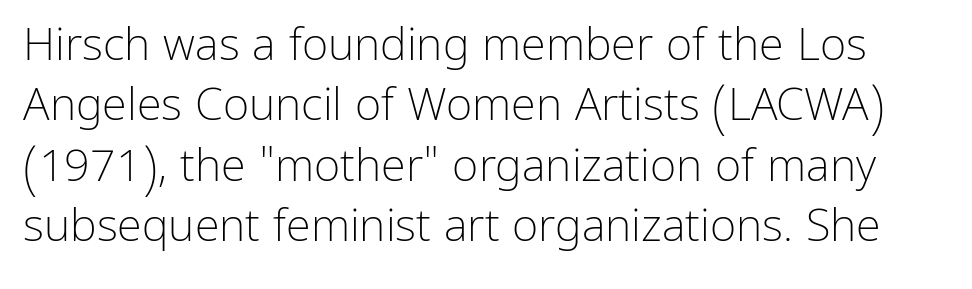
A clean baseline with only descenders dipping below it. Note the varied advance widths — an 'i' is clearly narrower than an 'm'. Line spacing here is normal. Stroke mass is kept to a normal reading level or below.
